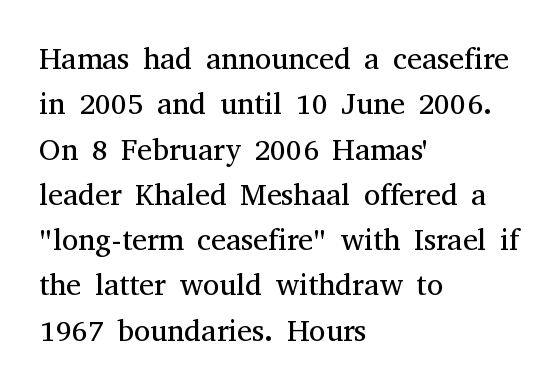
Check under the words: just untouched page. The rendering anchors every line to the left-hand side. This is roman type, the default non-slanted kind. The weight tops out at a normal text grade.
